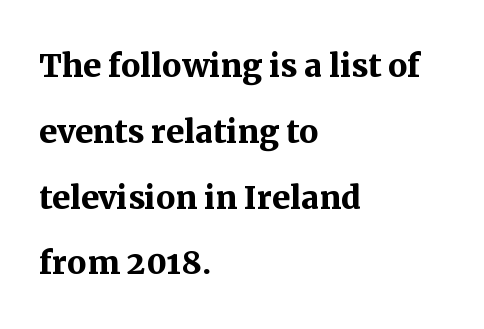
Quick note: not italic, upright. The strokes are fattened all the way to bold. The rendering shows small feet on the letterforms — a serif design. Decoration check: the copy has no underline. Caption: standard tracking, unaltered. Every row of glyphs begins at an identical x-position on the left.
